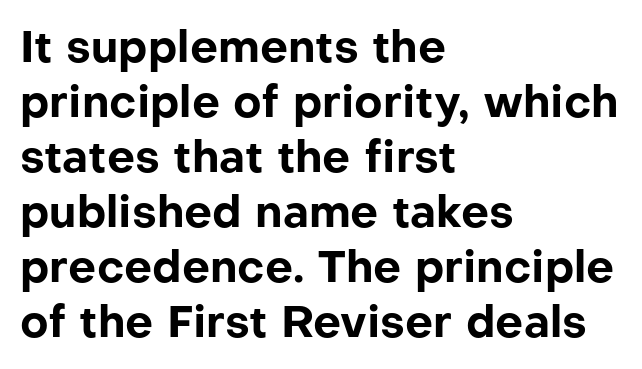
{"serif": "no", "italic": "no", "bold": "yes", "weight": "bold", "width": "normal", "stroke_contrast": "low", "x_height": "medium", "monospaced": "no", "underline": "no", "align": "left", "line_spacing": "normal", "line_spacing_ratio": 1.25, "letter_spacing": "normal", "letter_spacing_em": 0.0, "glyph_px": 44}
